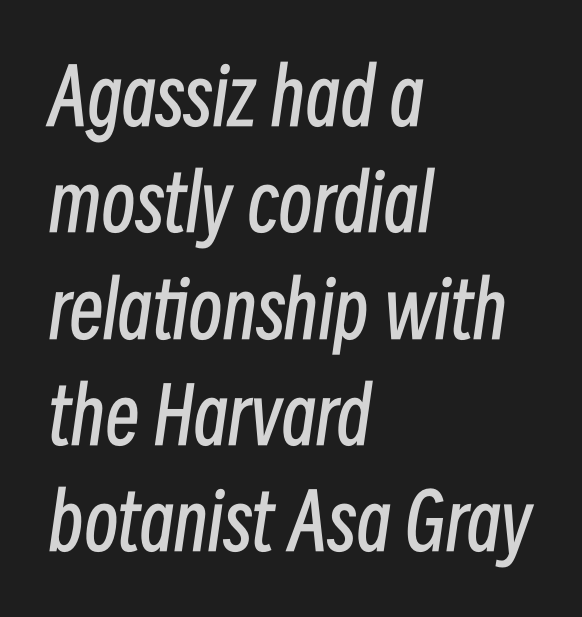
Q: Is the text bold? A: No.
Q: Is the text italic (slanted)? A: Yes, it leans right by about 8 degrees.
Q: Is the text underlined? A: No.
Q: How is the paragraph aligned? A: Left-aligned.
Q: Is the spacing between letters normal or unusually wide? A: Normal.
Q: Is the spacing between lines tight, normal or loose? A: Normal.
Q: Width (condensed, normal, or wide)? A: Condensed.
Q: Stroke contrast? A: Low.
Q: x-height? A: Medium.
Q: Monospaced? A: No.
